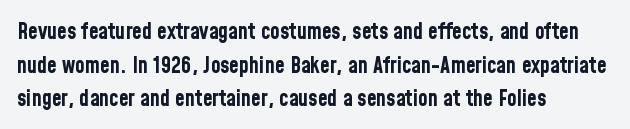
This sample is left-justified, so line endings fall wherever the words run out. Ascenders rise straight up at ninety degrees. Notice how descenders clear the ascenders below comfortably — that's standard leading. Is the type bold? Yes — the strokes are clearly thick and heavy.
